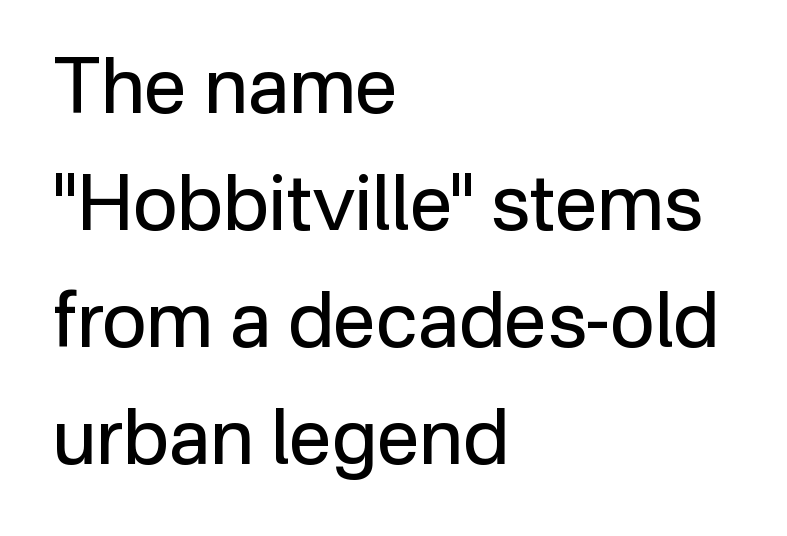
Q: Is the text bold? A: No.
Q: Is the text italic (slanted)? A: No, it is upright.
Q: Is the typeface a serif or a sans-serif typeface? A: Sans-serif.
Q: Is the text underlined? A: No.
Q: How is the paragraph aligned? A: Left-aligned.
Q: Is the spacing between letters normal or unusually wide? A: Normal.
Q: Is the spacing between lines tight, normal or loose? A: Normal.
Q: Width (condensed, normal, or wide)? A: Normal.
Q: Stroke contrast? A: Low.
Q: x-height? A: Medium.
Q: Monospaced? A: No.
